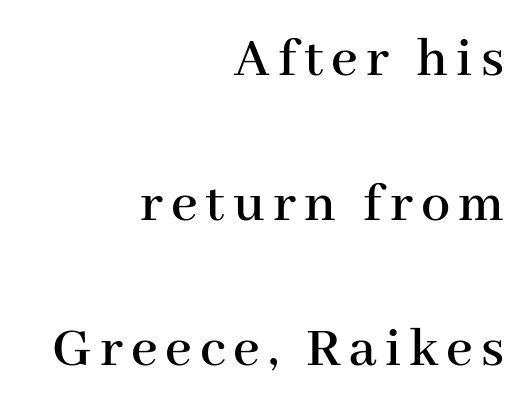
Vertical strokes here are truly vertical. Varying glyph widths throughout — classic text-font behaviour. Summary of vertical rhythm: relaxed, with wide interline spacing. Plain, unruled lines of type.
